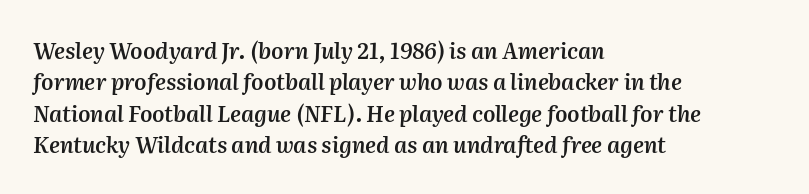
The image shows 22 px text type, italic (leaning right); set left-aligned, normal line spacing (1.43x), normal letter spacing, not underlined.
